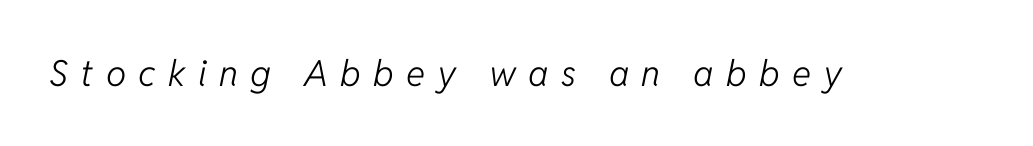
Q: Is the text bold? A: No.
Q: Is the text italic (slanted)? A: Yes, it leans right by about 11 degrees.
Q: Is the text underlined? A: No.
Q: Is the spacing between letters normal or unusually wide? A: Unusually wide.
Q: Width (condensed, normal, or wide)? A: Normal.
Q: Stroke contrast? A: Low.
Q: x-height? A: Medium.
Q: Monospaced? A: No.
